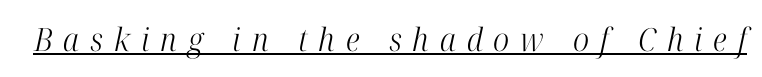
Q: Is the text bold? A: No.
Q: Is the text italic (slanted)? A: Yes, it leans right by about 12 degrees.
Q: Is the typeface a serif or a sans-serif typeface? A: Serif.
Q: Is the text underlined? A: Yes.
Q: Is the spacing between letters normal or unusually wide? A: Unusually wide.
Q: Width (condensed, normal, or wide)? A: Condensed.
Q: Stroke contrast? A: High.
Q: x-height? A: Medium.
Q: Monospaced? A: No.
